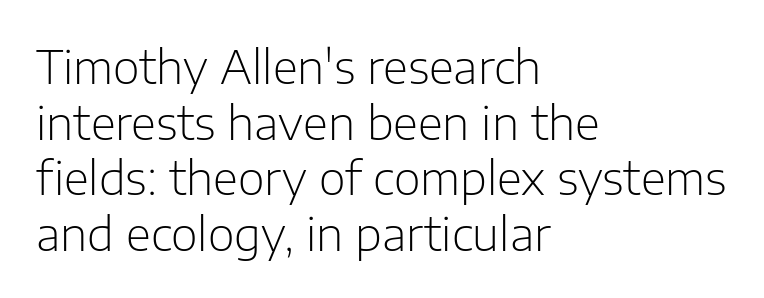
The image shows 46 px light sans-serif type, upright; set left-aligned, line spacing 1.21x, normal letter spacing, not underlined; low stroke contrast and a medium x-height.
